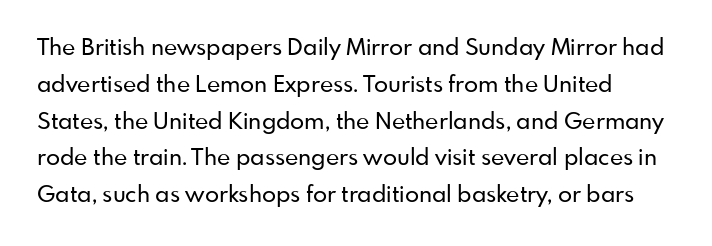
Look at the tracking — it's just the regular setting, nothing added. The space between consecutive lines is moderate. A bare baseline throughout the passage. The typography opts for an upright posture over an oblique one.
